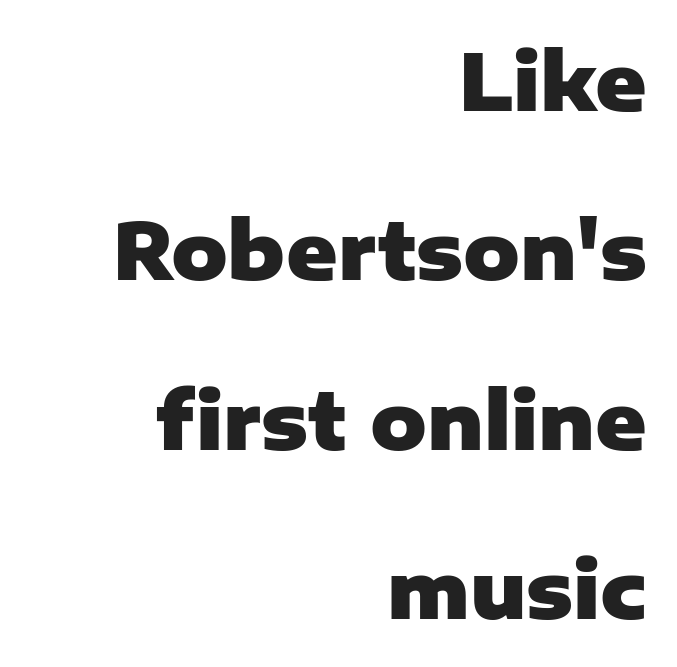
Horizontal bands of white between lines are thick stripes. This sample has the flowing, uneven cadence of proportional lettering. If you drew a line through each stem, it would be perfectly vertical. A clean baseline with only descenders dipping below it. The letterforms sit shoulder to shoulder at normal distance. Typeset ragged left — the right edge is the straight one.
